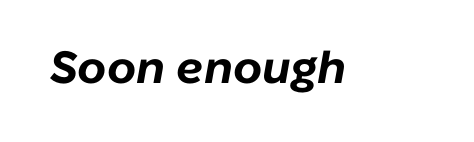
{"italic": "yes", "lean": "right", "slant_degrees": 10, "bold": "yes", "weight": "bold", "width": "normal", "stroke_contrast": "low", "x_height": "medium", "monospaced": "no", "underline": "no", "letter_spacing": "normal", "letter_spacing_em": 0.0, "glyph_px": 45}
